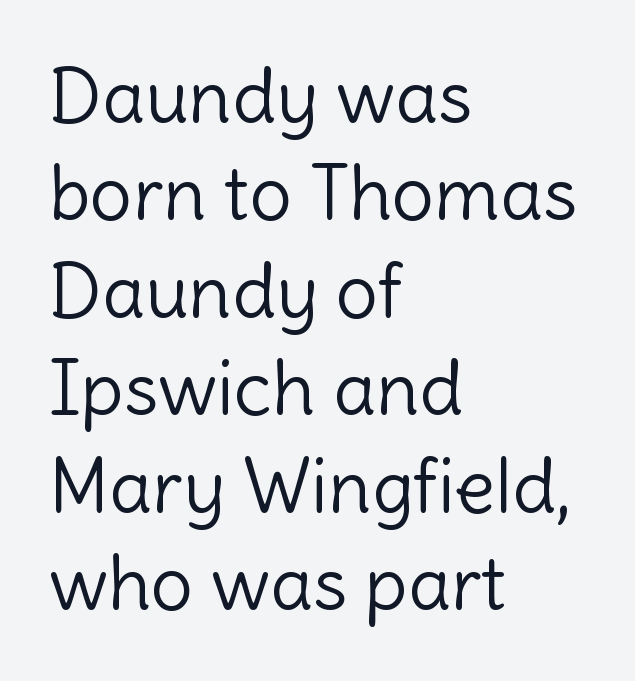
{"serif": "no", "italic": "no", "bold": "no", "weight": "light", "width": "normal", "x_height": "medium", "monospaced": "no", "underline": "no", "align": "left", "line_spacing": "normal", "line_spacing_ratio": 1.3, "letter_spacing": "normal", "letter_spacing_em": 0.0, "glyph_px": 75}
